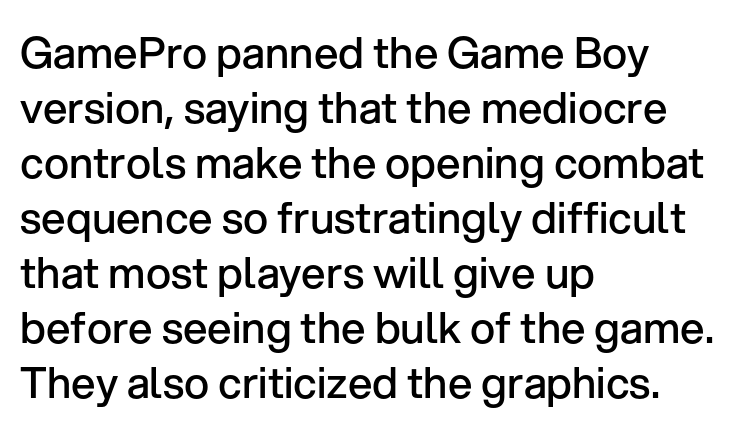
{"serif": "no", "italic": "no", "bold": "semi", "weight": "semibold", "width": "normal", "stroke_contrast": "low", "x_height": "medium", "monospaced": "no", "underline": "no", "align": "left", "line_spacing": "normal", "line_spacing_ratio": 1.28, "letter_spacing": "normal", "letter_spacing_em": 0.0, "glyph_px": 43}
